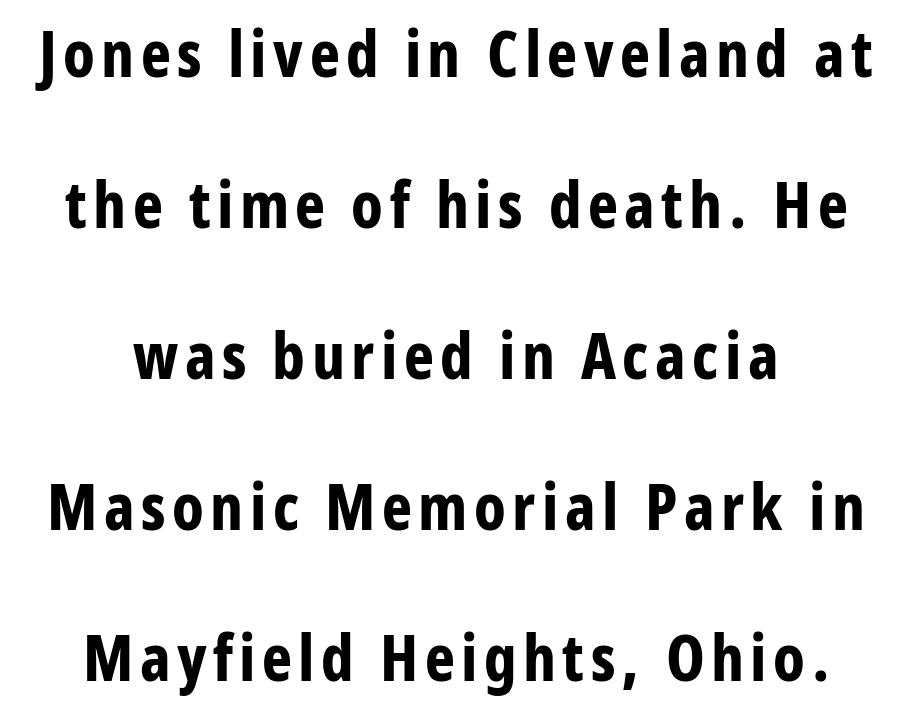
{"serif": "no", "italic": "no", "bold": "yes", "weight": "bold", "width": "condensed", "stroke_contrast": "low", "x_height": "medium", "monospaced": "no", "underline": "no", "line_spacing": "loose", "line_spacing_ratio": 2.36, "glyph_px": 64}
